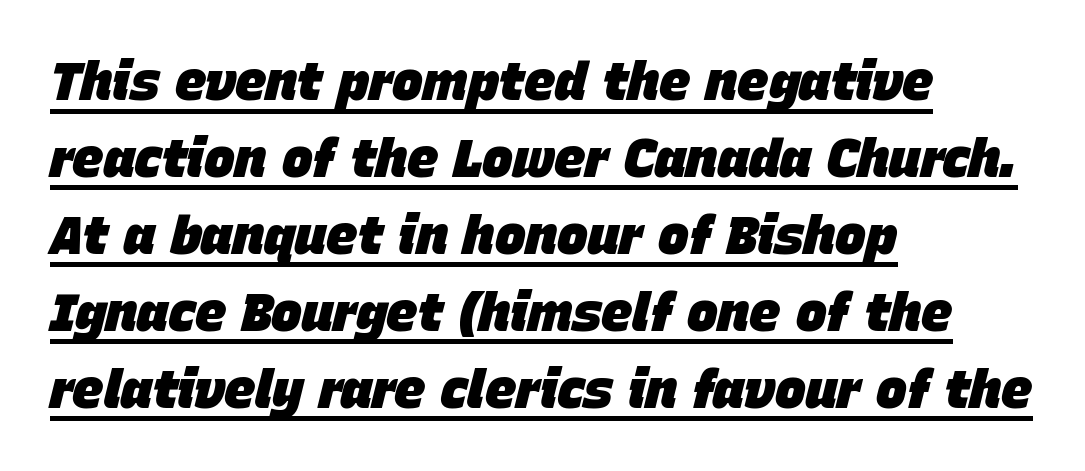
Q: Is the text bold? A: Yes.
Q: Is the text italic (slanted)? A: Yes, it leans right by about 15 degrees.
Q: Is the text underlined? A: Yes.
Q: How is the paragraph aligned? A: Left-aligned.
Q: Is the spacing between letters normal or unusually wide? A: Normal.
Q: Is the spacing between lines tight, normal or loose? A: Normal.
Q: Width (condensed, normal, or wide)? A: Normal.
Q: Stroke contrast? A: Low.
Q: x-height? A: Large.
Q: Monospaced? A: No.
